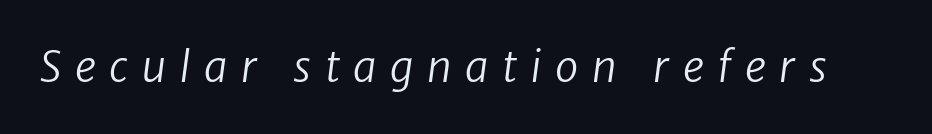
{"serif": "no", "bold": "no", "weight": "regular", "width": "normal", "stroke_contrast": "low", "x_height": "medium", "monospaced": "no", "underline": "no", "letter_spacing": "wide", "letter_spacing_em": 0.32, "glyph_px": 42}
